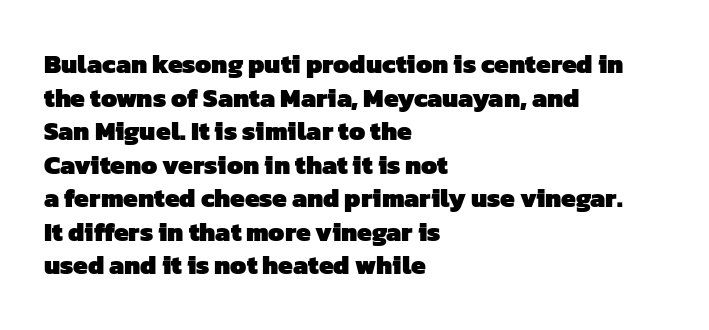
{"bold": "yes", "underline": "no", "align": "left", "line_spacing": "normal", "line_spacing_ratio": 1.29, "letter_spacing": "normal", "letter_spacing_em": 0.0, "glyph_px": 26}
